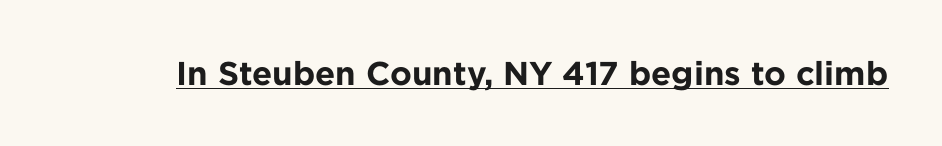
{"serif": "no", "italic": "no", "bold": "yes", "weight": "bold", "width": "normal", "stroke_contrast": "low", "x_height": "medium", "monospaced": "no", "underline": "yes", "letter_spacing": "normal", "letter_spacing_em": 0.0, "glyph_px": 33}
